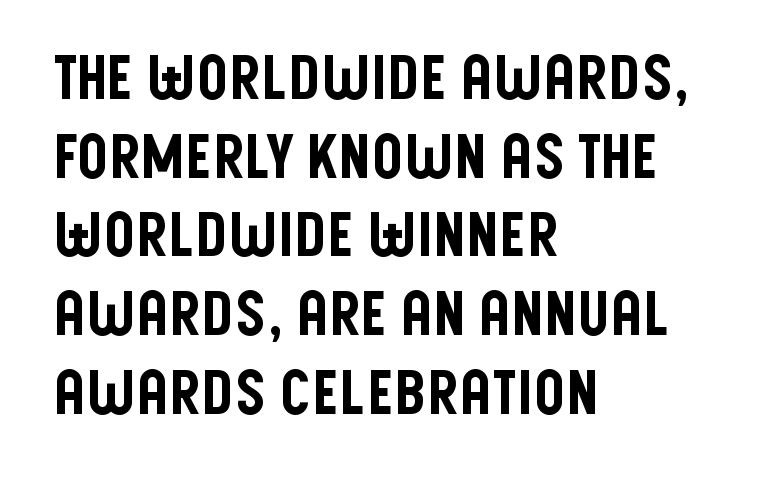
Spacing verdict: proportional, widths tailored to each character. Observe the ordinary spacing: letters are neighbours, not strangers. Each row of text sits above clean, open space. Italic: no, the glyphs are upright roman. Horizontal bands of white between lines are of average thickness. Notice how the passage keeps a crisp vertical edge on the left only.
